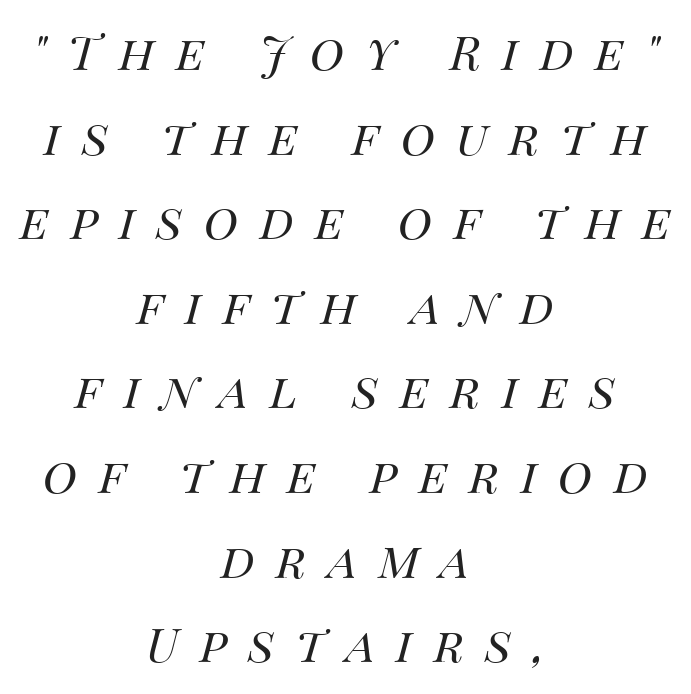
The image shows 47 px regular-weight type, italic (leaning right); set centered, line spacing 1.8x, unusually wide letter spacing (+0.45 em), not underlined; medium stroke contrast and a large x-height.
